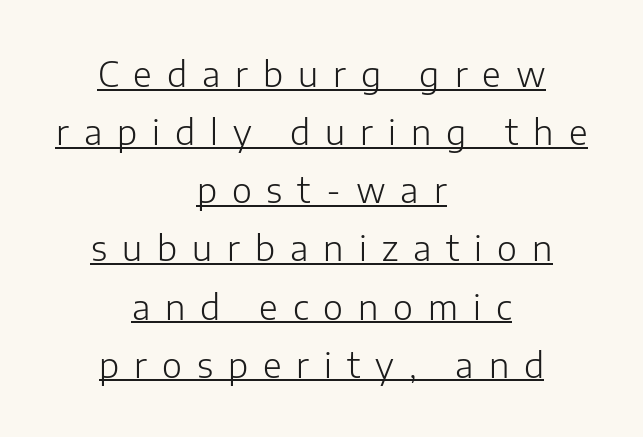
{"serif": "no", "italic": "no", "bold": "no", "weight": "light", "width": "normal", "stroke_contrast": "low", "x_height": "medium", "monospaced": "no", "underline": "yes", "align": "center", "line_spacing_ratio": 1.71, "letter_spacing": "wide", "letter_spacing_em": 0.44, "glyph_px": 34}
